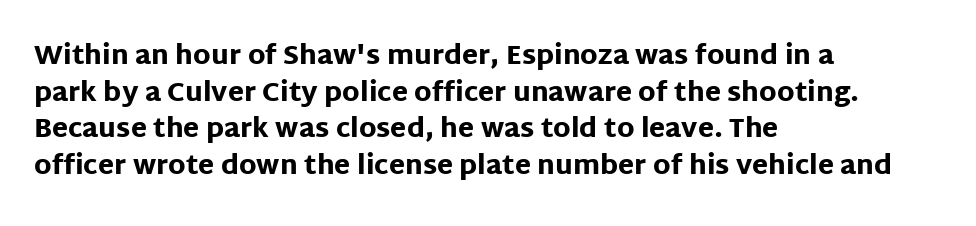
Caption: multi-line text, flush left, ragged right. Look at the tracking — it's just the regular setting, nothing added. Upright lettering throughout. The passage shown is emphatically bold. The passage shown is not underscored anywhere.
